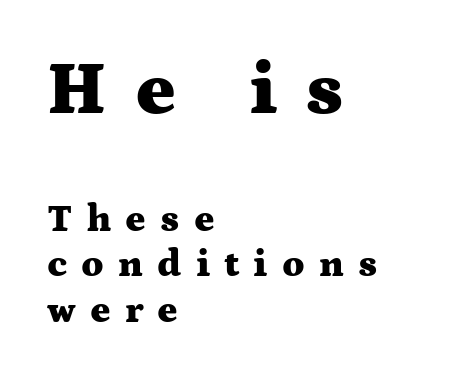
{"serif": "yes", "italic": "no", "bold": "yes", "weight": "heavy", "width": "wide", "stroke_contrast": "medium", "x_height": "medium", "monospaced": "no", "underline": "no", "align": "left", "line_spacing_ratio": 1.19, "letter_spacing": "wide", "letter_spacing_em": 0.37, "larger_block": "first", "size_ratio": 2.0, "glyph_px": 76}
